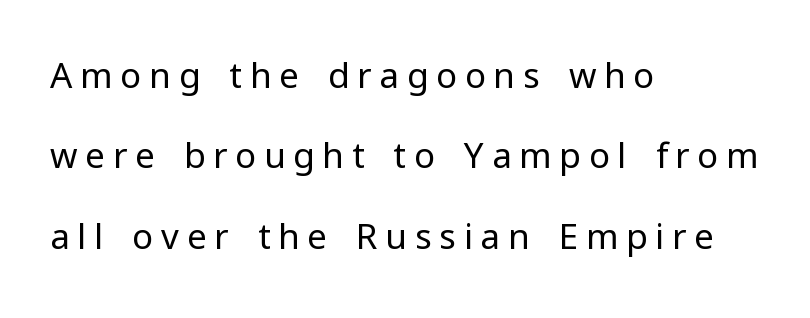
Typographically, this falls in the sans-serif category. Substantial extra tracking has been applied to these lines. This is the regular roman posture of the typeface. This is not heavy type; no bold has been used. The passage shown is typed in a proportional face where columns would drift.
